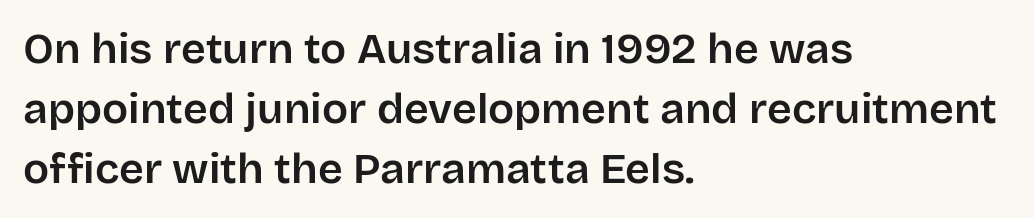
{"serif": "no", "italic": "no", "width": "normal", "stroke_contrast": "low", "x_height": "large", "monospaced": "no", "underline": "no", "align": "left", "line_spacing": "normal", "line_spacing_ratio": 1.39, "letter_spacing": "normal", "letter_spacing_em": 0.0, "glyph_px": 43}
